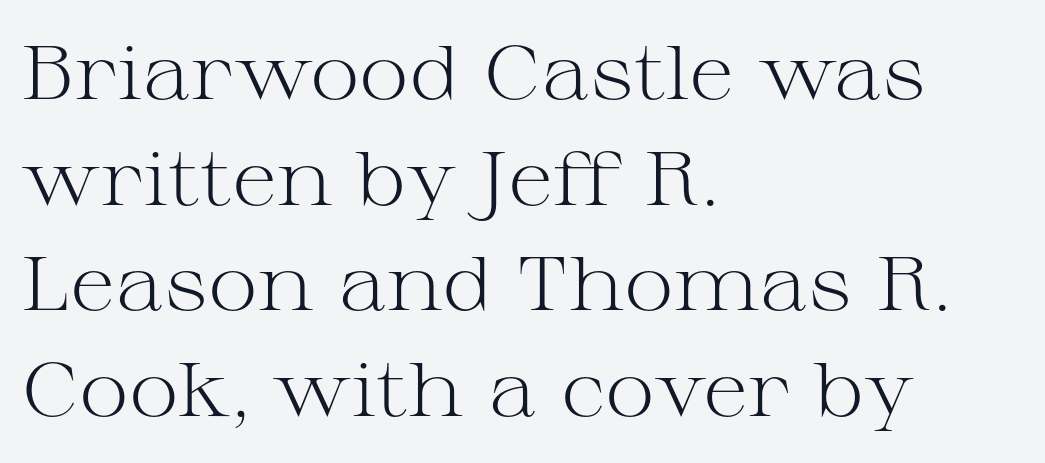
Q: Is the text bold? A: No.
Q: Is the text italic (slanted)? A: No, it is upright.
Q: Is the typeface a serif or a sans-serif typeface? A: Serif.
Q: Is the text underlined? A: No.
Q: How is the paragraph aligned? A: Left-aligned.
Q: Is the spacing between letters normal or unusually wide? A: Normal.
Q: Is the spacing between lines tight, normal or loose? A: Normal.
Q: Width (condensed, normal, or wide)? A: Wide.
Q: Stroke contrast? A: Medium.
Q: x-height? A: Medium.
Q: Monospaced? A: No.
